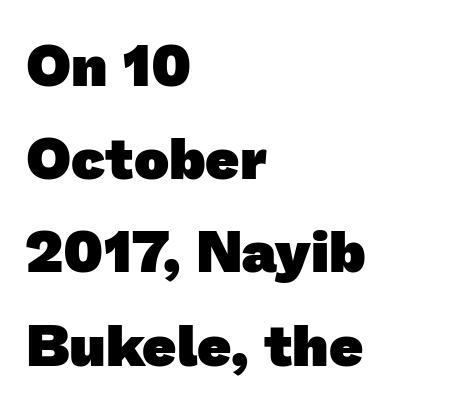
Summary of vertical rhythm: regular, with standard interline spacing. Look at the bottom of the vertical strokes: they stop flat, with no serifs. The letters are bold, with thick, heavy strokes. Compared with typical body copy, the letter spacing here is the same.
